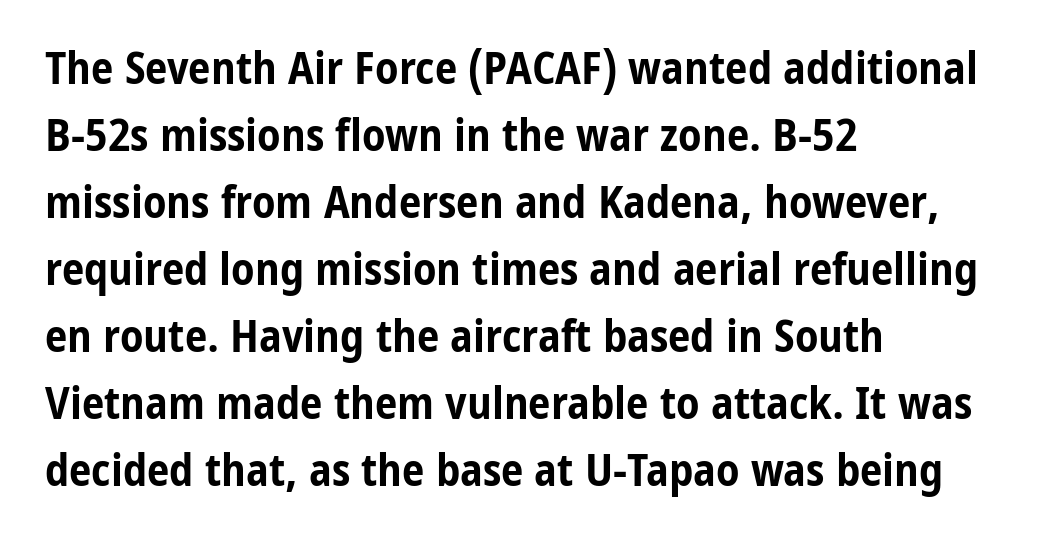
The image shows 45 px bold, condensed sans-serif type, upright; set left-aligned, normal line spacing (1.49x), normal letter spacing, not underlined; low stroke contrast and a medium x-height.
